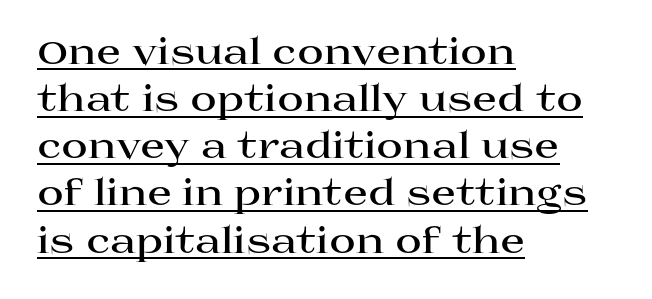
The image shows 36 px bold, wide serif type, upright; set left-aligned, normal line spacing (1.31x), normal letter spacing, underlined; high stroke contrast and a large x-height.
